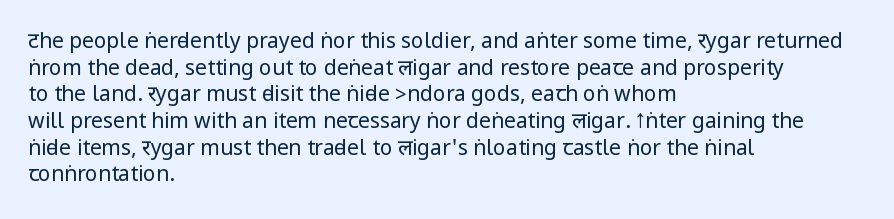
The image shows 21 px text type, upright; set left-aligned, normal line spacing (1.27x), normal letter spacing, not underlined.
